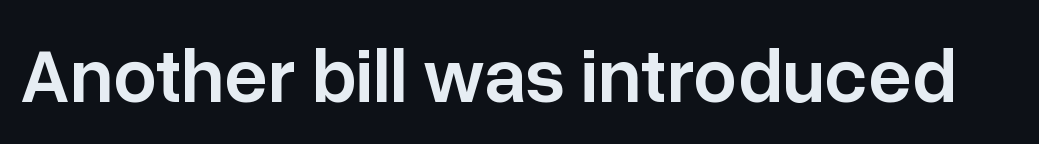
Q: Is the text bold? A: Semi-bold.
Q: Is the text italic (slanted)? A: No, it is upright.
Q: Is the typeface a serif or a sans-serif typeface? A: Sans-serif.
Q: Is the text underlined? A: No.
Q: Is the spacing between letters normal or unusually wide? A: Normal.
Q: Width (condensed, normal, or wide)? A: Normal.
Q: Stroke contrast? A: Low.
Q: x-height? A: Medium.
Q: Monospaced? A: No.
